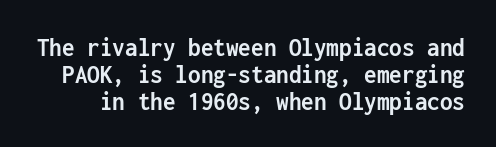
Q: Is the text bold? A: Yes.
Q: Is the text italic (slanted)? A: No, it is upright.
Q: Is the typeface a serif or a sans-serif typeface? A: Sans-serif.
Q: Is the text underlined? A: No.
Q: Is the spacing between letters normal or unusually wide? A: Normal.
Q: Is the spacing between lines tight, normal or loose? A: Tight.
Q: Width (condensed, normal, or wide)? A: Condensed.
Q: Stroke contrast? A: Low.
Q: x-height? A: Medium.
Q: Monospaced? A: Yes.
